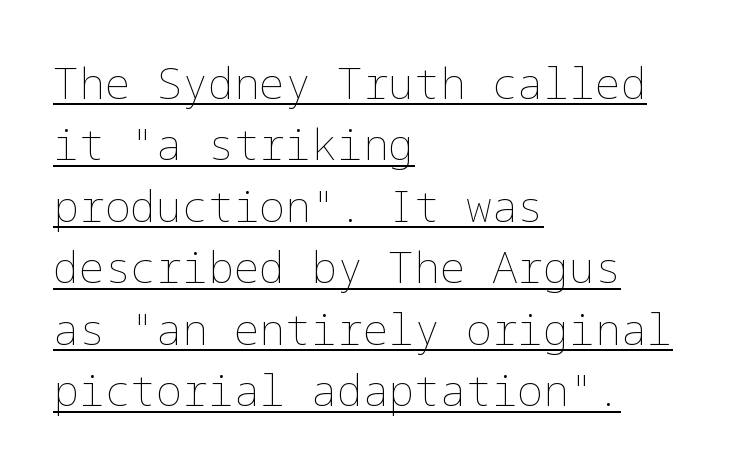
Underline: present. The letters sit at their default tracking, neither squeezed nor spread. The rendering anchors every line to the left-hand side. Heft: none added — not bold. The specimen reads as upright at a glance.
